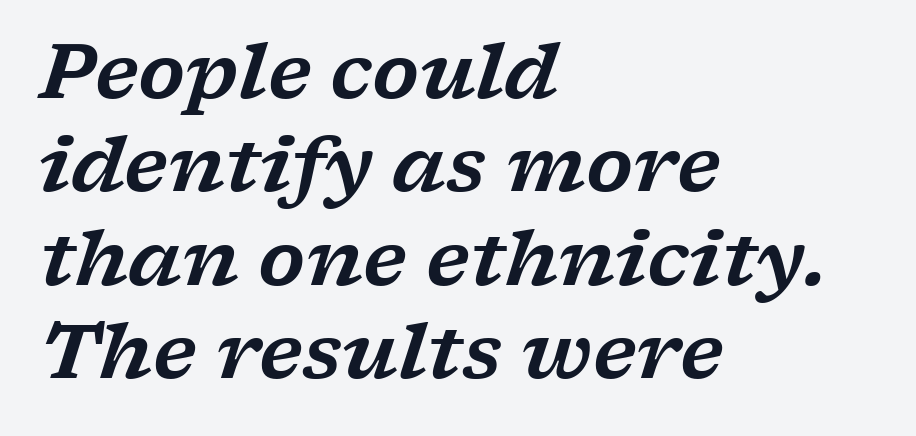
{"serif": "yes", "italic": "yes", "lean": "right", "slant_degrees": 17, "width": "wide", "stroke_contrast": "low", "x_height": "medium", "monospaced": "no", "underline": "no", "align": "left", "line_spacing_ratio": 1.23, "letter_spacing": "normal", "letter_spacing_em": 0.0, "glyph_px": 76}
